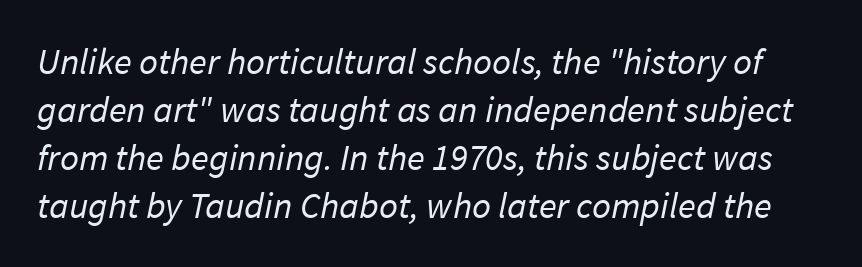
The image shows 37 px regular-weight sans-serif type; set normal line spacing (1.3x), normal letter spacing, not underlined; low stroke contrast and a medium x-height.
